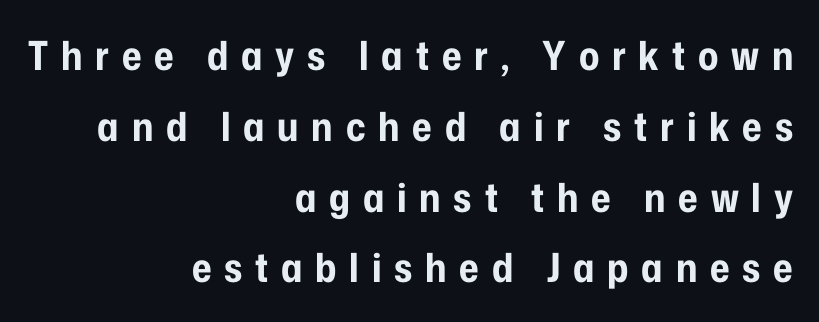
The image shows 40 px bold, condensed sans-serif type, upright; set right-aligned, line spacing 1.77x, unusually wide letter spacing (+0.32 em), not underlined; low stroke contrast and a medium x-height.
